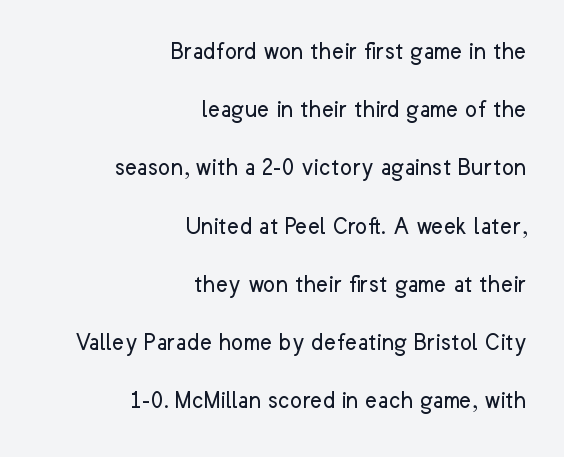
The rendering keeps characters at their native spacing. Clear beneath every line of the passage. The characters are drawn with everyday or finer stroke widths. Honestly, the rows look like they've been pulled way apart. The text block is weighted toward the right margin, trailing off unevenly leftward. It's the straight-up-and-down kind of type.
